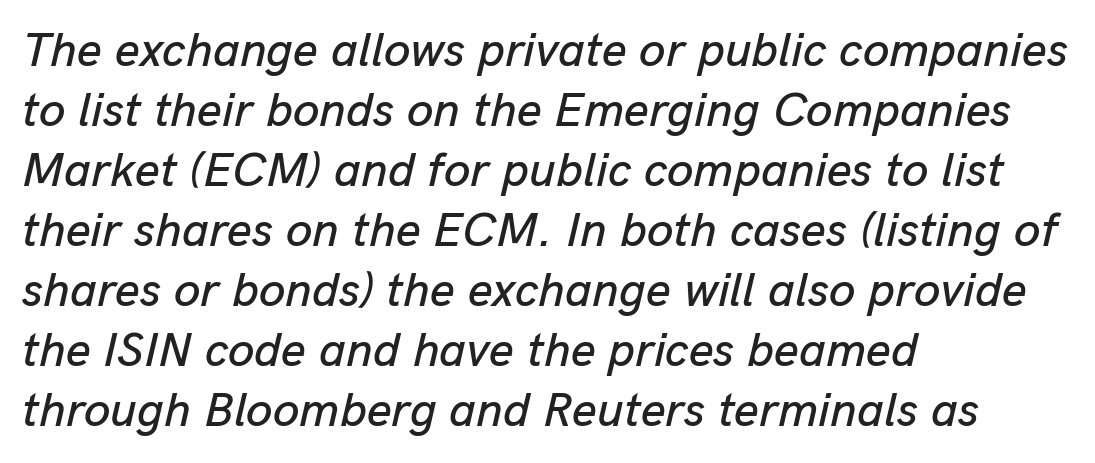
The image shows 48 px text type, italic (leaning right); set left-aligned, normal line spacing (1.25x), normal letter spacing, not underlined; low stroke contrast and a medium x-height.
